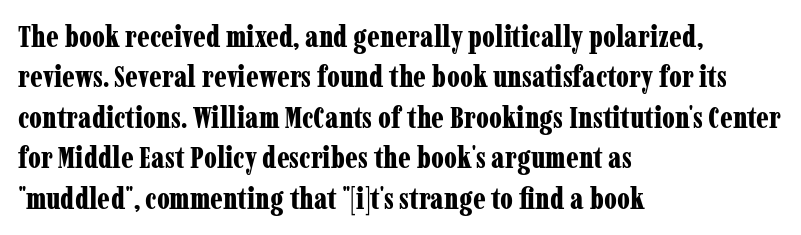
Q: Is the text bold? A: Yes.
Q: Is the text italic (slanted)? A: No, it is upright.
Q: Is the typeface a serif or a sans-serif typeface? A: Serif.
Q: Is the text underlined? A: No.
Q: How is the paragraph aligned? A: Left-aligned.
Q: Is the spacing between letters normal or unusually wide? A: Normal.
Q: Is the spacing between lines tight, normal or loose? A: Normal.
Q: Width (condensed, normal, or wide)? A: Condensed.
Q: Stroke contrast? A: Low.
Q: x-height? A: Medium.
Q: Monospaced? A: No.
